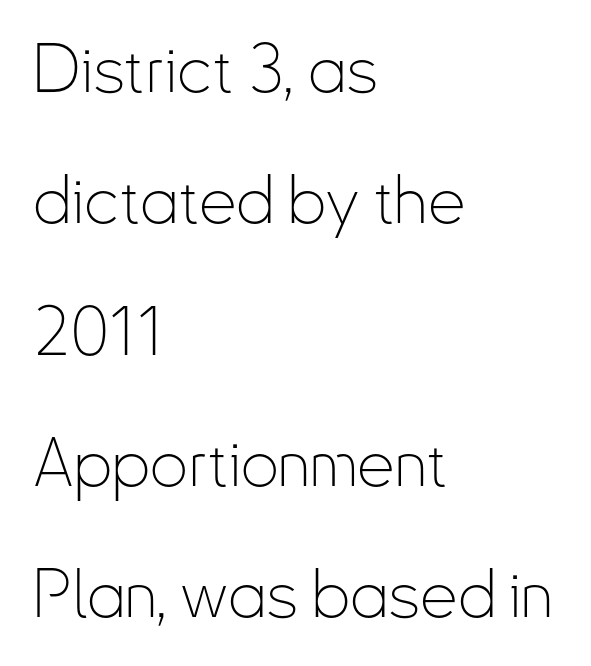
{"serif": "no", "italic": "no", "bold": "no", "weight": "thin", "width": "condensed", "stroke_contrast": "low", "x_height": "small", "monospaced": "no", "underline": "no", "align": "left", "line_spacing": "loose", "line_spacing_ratio": 1.96, "letter_spacing": "normal", "letter_spacing_em": 0.0, "glyph_px": 67}
